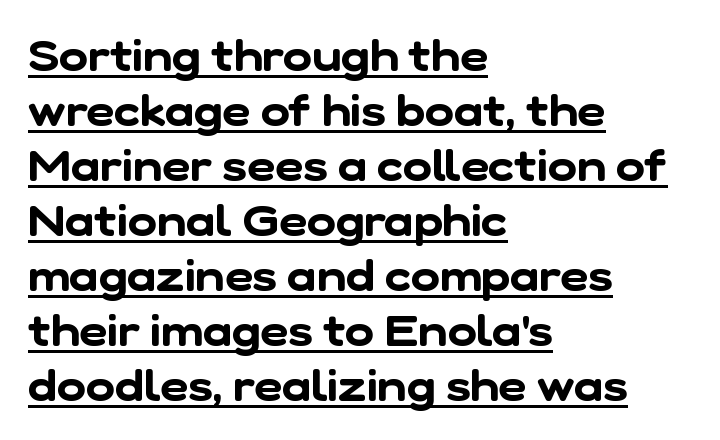
Compared with undecorated copy, this sample adds a rule below the words. Observe the ordinary spacing: letters are neighbours, not strangers. These lines are rendered in a variable-pitch font. Nothing sits at the stroke ends, so this counts as sans-serif. One-word summary of the alignment: left. This block has exactly the height ordinary leading produces.
